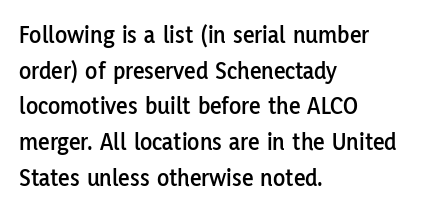
Glyph-to-glyph distance matches everyday printed text. The baseline area is clear. These lines are set flush left with a ragged right edge. Designer's note — italics off, roman on. The rendering uses a moderate line-height, typical for paragraphs.
